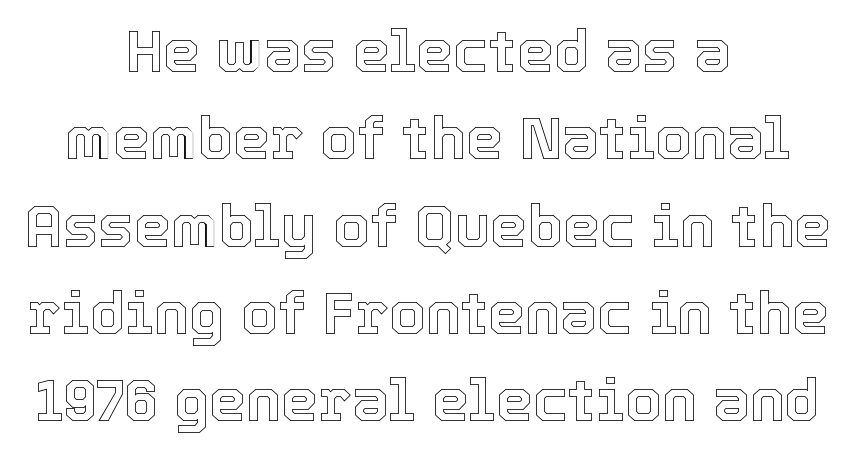
The image shows 59 px text type, upright; set centered, normal line spacing (1.48x), normal letter spacing, not underlined; a medium x-height.
